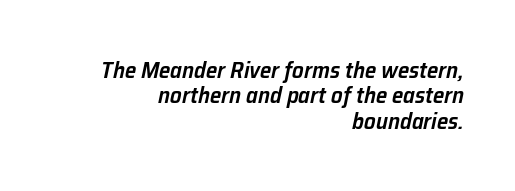
The image shows 23 px text type, italic (leaning right); set right-aligned, tight line spacing (1.1x), normal letter spacing, not underlined.
